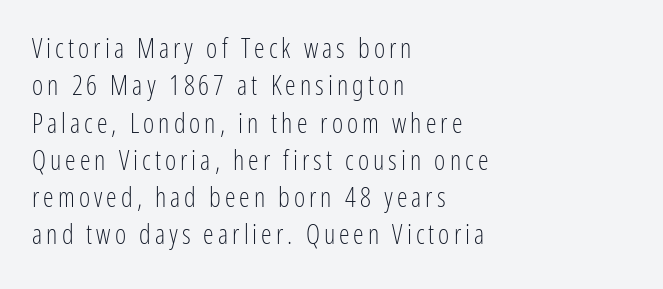
Q: Is the text bold? A: No.
Q: Is the text italic (slanted)? A: No, it is upright.
Q: Is the text underlined? A: No.
Q: How is the paragraph aligned? A: Left-aligned.
Q: Is the spacing between lines tight, normal or loose? A: Normal.
